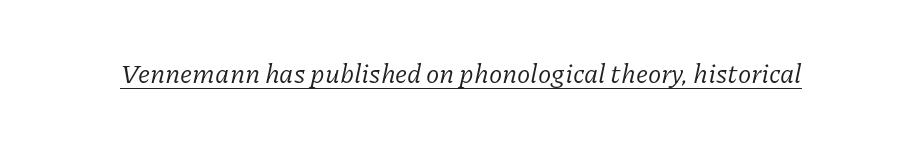
{"italic": "yes", "lean": "right", "slant_degrees": 11, "bold": "no", "underline": "yes", "letter_spacing": "normal", "letter_spacing_em": 0.0, "glyph_px": 27}
